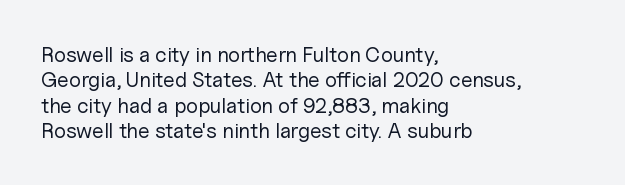
{"italic": "no", "bold": "no", "underline": "no", "align": "left", "line_spacing_ratio": 1.21, "letter_spacing": "normal", "letter_spacing_em": 0.0, "glyph_px": 21}
